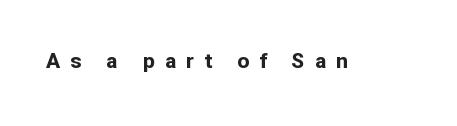
The image shows 21 px bold type, upright; set unusually wide letter spacing (+0.48 em), not underlined.
